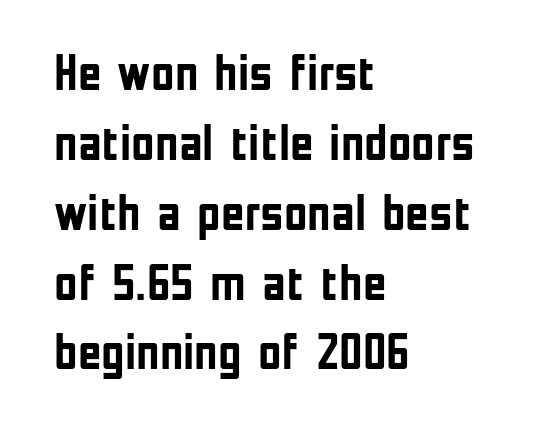
Type style note: lacks serifs. Thick stems and heavy bowls — unmistakably bold. A roman cut, with each character standing at attention. Note the varied advance widths — an 'i' is clearly narrower than an 'm'. One glance says typical: line gaps are just what's usual. Any mark beneath the type? The region is blank.
